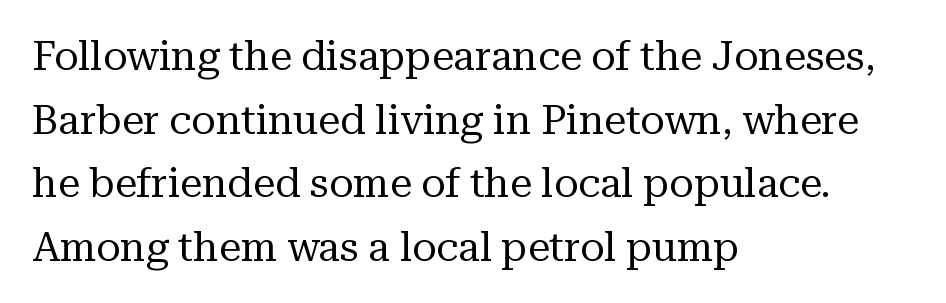
Q: Is the text bold? A: No.
Q: Is the text italic (slanted)? A: No, it is upright.
Q: Is the typeface a serif or a sans-serif typeface? A: Serif.
Q: Is the text underlined? A: No.
Q: How is the paragraph aligned? A: Left-aligned.
Q: Is the spacing between letters normal or unusually wide? A: Normal.
Q: Is the spacing between lines tight, normal or loose? A: Normal.
Q: Width (condensed, normal, or wide)? A: Normal.
Q: Stroke contrast? A: Medium.
Q: x-height? A: Medium.
Q: Monospaced? A: No.
